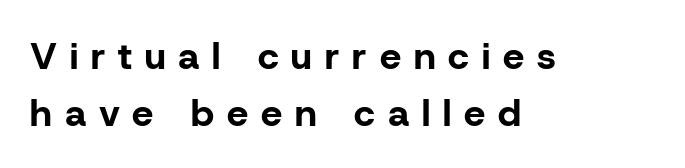
Q: Is the text bold? A: Yes.
Q: Is the text italic (slanted)? A: No, it is upright.
Q: Is the typeface a serif or a sans-serif typeface? A: Sans-serif.
Q: Is the text underlined? A: No.
Q: How is the paragraph aligned? A: Left-aligned.
Q: Is the spacing between letters normal or unusually wide? A: Unusually wide.
Q: Is the spacing between lines tight, normal or loose? A: Normal.
Q: Width (condensed, normal, or wide)? A: Normal.
Q: Stroke contrast? A: Low.
Q: x-height? A: Medium.
Q: Monospaced? A: No.
